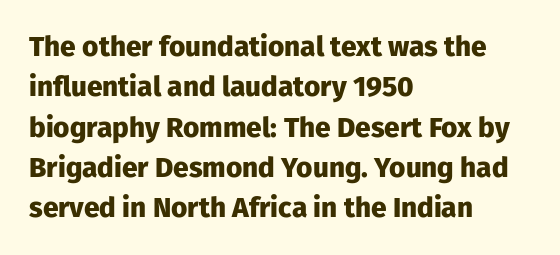
This is heavy type, rendered in bold. Students, observe: this is what conventionally led text looks like. Posture: straight, roman, zero tilt. Each line starts at the same left margin while the right side varies.
